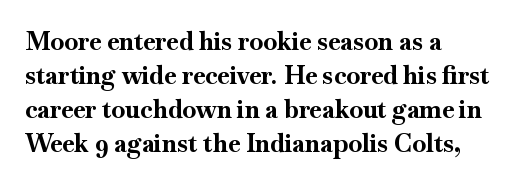
Q: Is the text bold? A: Yes.
Q: Is the text italic (slanted)? A: No, it is upright.
Q: Is the text underlined? A: No.
Q: How is the paragraph aligned? A: Left-aligned.
Q: Is the spacing between letters normal or unusually wide? A: Normal.
Q: Is the spacing between lines tight, normal or loose? A: Normal.
